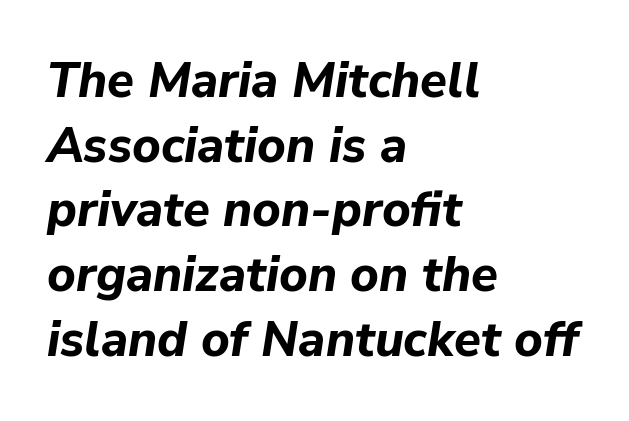
The image shows 49 px bold type, italic (leaning right); set left-aligned, normal line spacing (1.32x), normal letter spacing, not underlined; low stroke contrast and a medium x-height.
